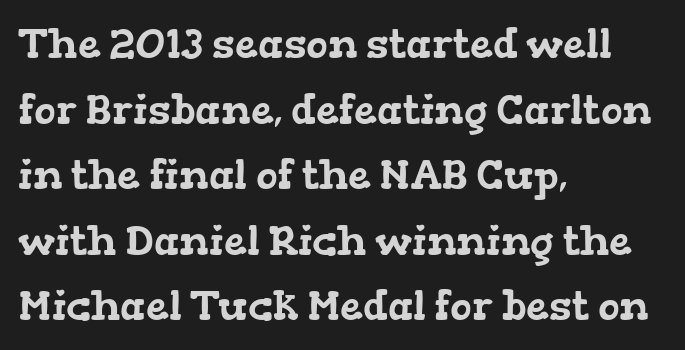
Q: Is the typeface a serif or a sans-serif typeface? A: Serif.
Q: Is the text underlined? A: No.
Q: How is the paragraph aligned? A: Left-aligned.
Q: Is the spacing between letters normal or unusually wide? A: Normal.
Q: Is the spacing between lines tight, normal or loose? A: Normal.
Q: Width (condensed, normal, or wide)? A: Wide.
Q: Stroke contrast? A: Low.
Q: x-height? A: Medium.
Q: Monospaced? A: No.
